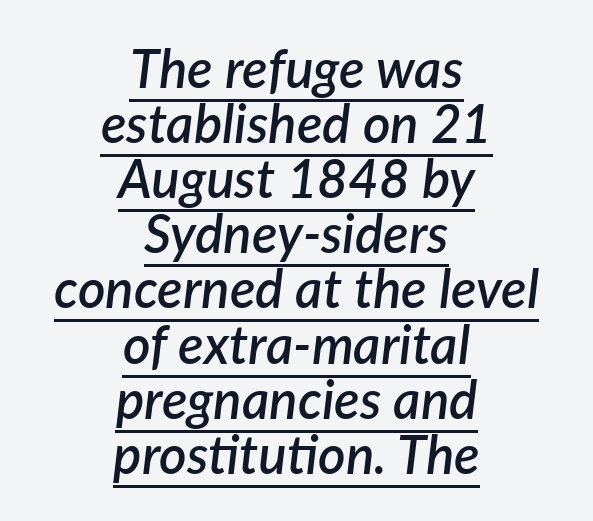
Words appear dense and cohesive because spacing is normal. If you drew a line through each stem, it would be angled. Every word sits above its own underline. Think of a printed novel: that variable character pitch is what you see here. A typesetter would call this leading minimal, almost set solid. These lines stack symmetrically, like a column narrowing and widening about its center.
